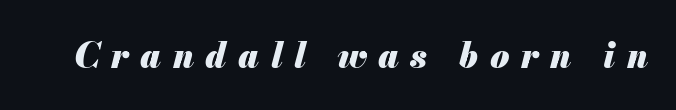
The image shows 35 px heavy type, italic (leaning right); set unusually wide letter spacing (+0.33 em), not underlined; medium stroke contrast and a small x-height.
